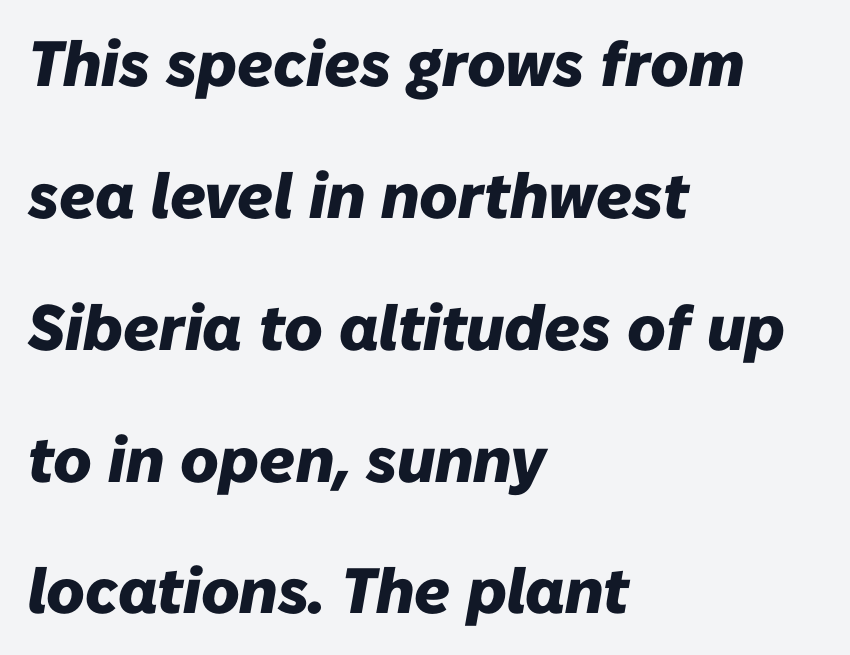
Q: Is the text bold? A: Yes.
Q: Is the text italic (slanted)? A: Yes, it leans right by about 10 degrees.
Q: Is the text underlined? A: No.
Q: How is the paragraph aligned? A: Left-aligned.
Q: Is the spacing between letters normal or unusually wide? A: Normal.
Q: Is the spacing between lines tight, normal or loose? A: Loose.
Q: Width (condensed, normal, or wide)? A: Normal.
Q: Stroke contrast? A: Low.
Q: x-height? A: Medium.
Q: Monospaced? A: No.
